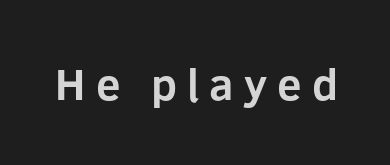
The image shows 44 px bold sans-serif type, upright; set unusually wide letter spacing (+0.23 em), not underlined; low stroke contrast and a medium x-height.
